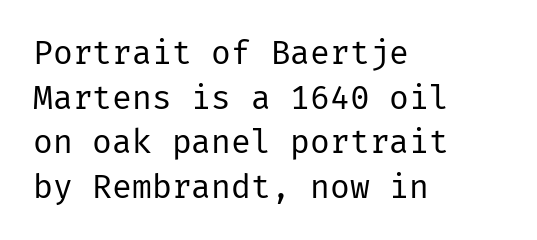
{"serif": "no", "italic": "no", "bold": "no", "weight": "regular", "width": "normal", "stroke_contrast": "low", "x_height": "medium", "underline": "no", "align": "left", "line_spacing": "normal", "line_spacing_ratio": 1.35, "letter_spacing": "normal", "letter_spacing_em": 0.0, "glyph_px": 33}
